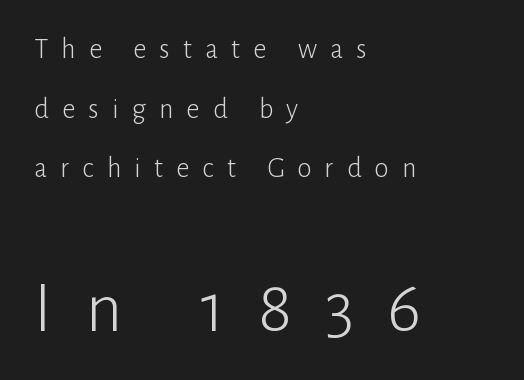
The letters look calm and open, with moderate or lighter stems. The rendering uses a large line-height, opening up the rows. Compared with a centered layout, this one pins lines to the left instead. Which of the two is more prominent by size? The second, at the bottom. The passage shown is not underscored anywhere.
